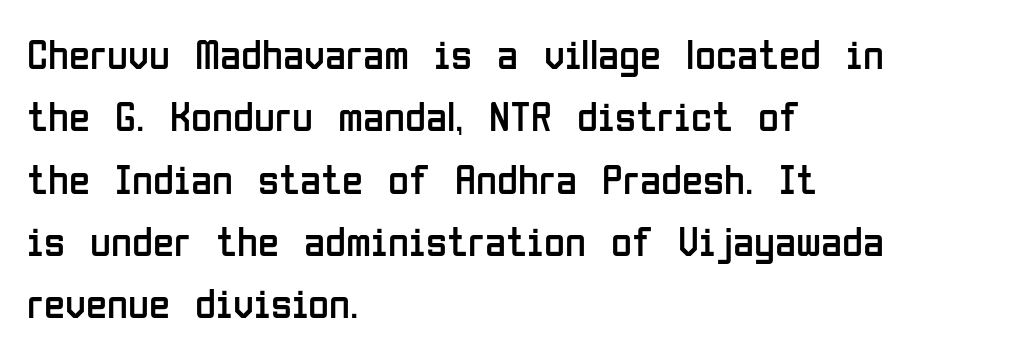
The image shows 43 px regular-weight, condensed sans-serif type, upright; set left-aligned, normal line spacing (1.45x), normal letter spacing, not underlined; low stroke contrast and a medium x-height.
